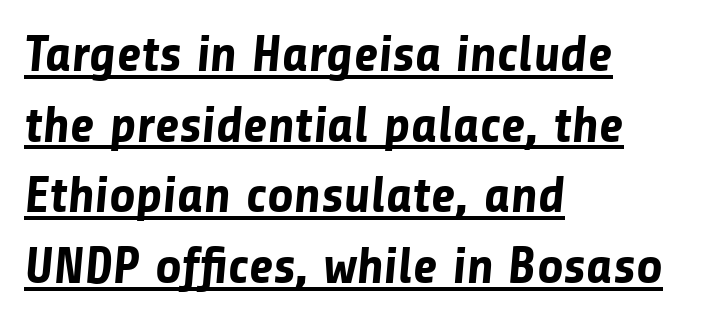
Q: Is the text bold? A: Yes.
Q: Is the typeface a serif or a sans-serif typeface? A: Sans-serif.
Q: Is the text underlined? A: Yes.
Q: How is the paragraph aligned? A: Left-aligned.
Q: Is the spacing between letters normal or unusually wide? A: Normal.
Q: Is the spacing between lines tight, normal or loose? A: Normal.
Q: Width (condensed, normal, or wide)? A: Normal.
Q: Stroke contrast? A: Low.
Q: x-height? A: Medium.
Q: Monospaced? A: No.
